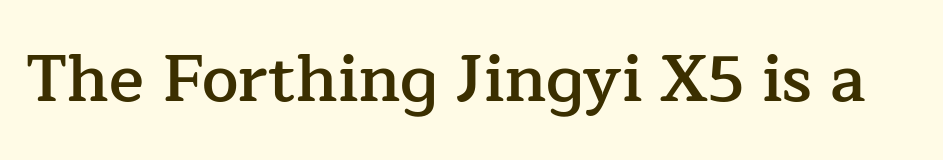
Q: Is the text bold? A: Semi-bold.
Q: Is the text italic (slanted)? A: No, it is upright.
Q: Is the typeface a serif or a sans-serif typeface? A: Serif.
Q: Is the text underlined? A: No.
Q: Is the spacing between letters normal or unusually wide? A: Normal.
Q: Width (condensed, normal, or wide)? A: Normal.
Q: Stroke contrast? A: Low.
Q: x-height? A: Medium.
Q: Monospaced? A: No.
